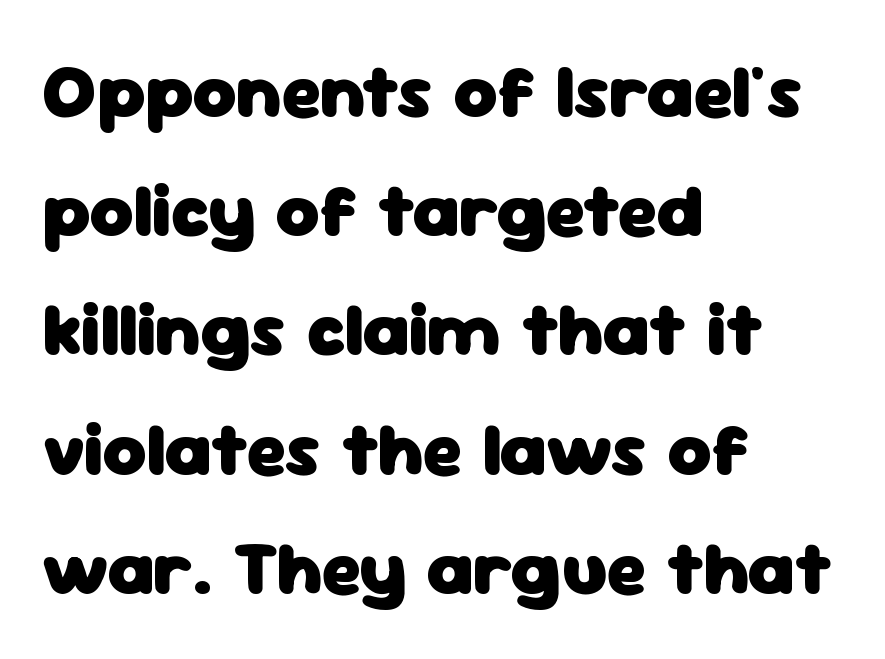
The text was rendered using a sans face with plain stroke endings. Is this a fixed-width face? No — the glyphs have proportional, varying widths. The type sits square on the baseline with zero lean. In terms of letterspacing, this is plain default setting. The compositor pushed each line to the left boundary.
